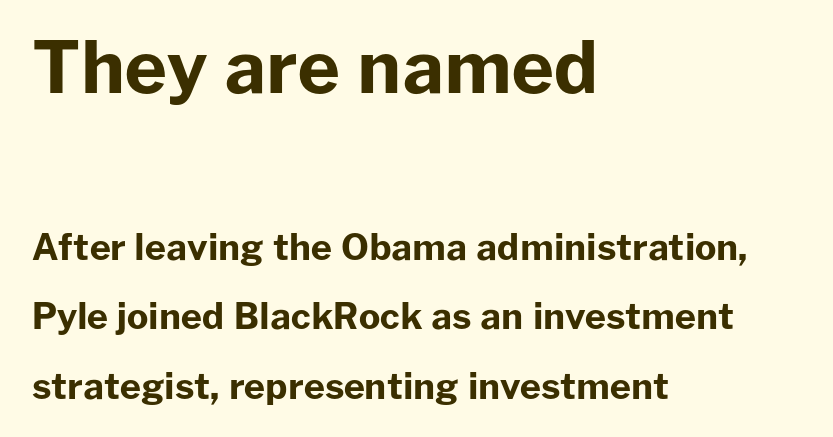
The image shows 72 px bold sans-serif type, upright; set left-aligned, loose line spacing (1.93x), normal letter spacing, not underlined; the first (top) block is 2.0x larger; low stroke contrast and a medium x-height.
